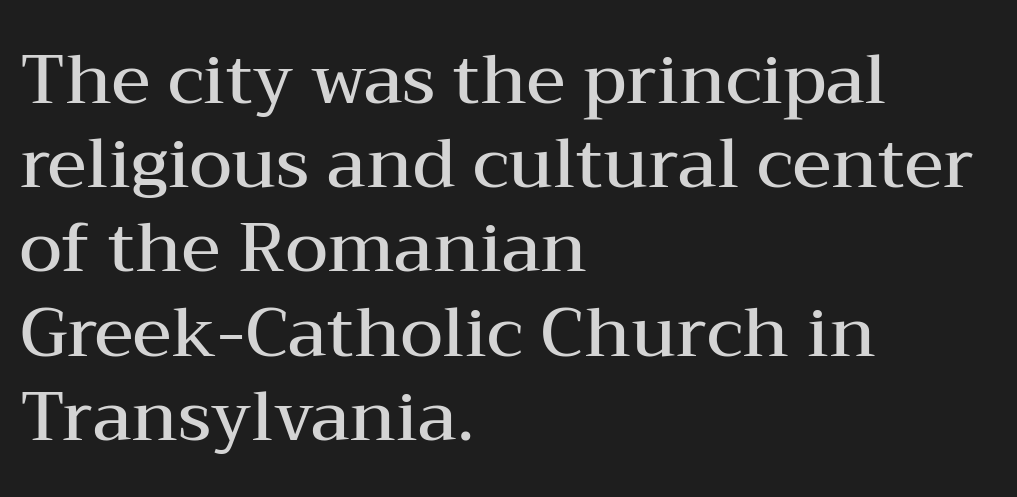
The image shows 69 px semibold, wide serif type, upright; set left-aligned, line spacing 1.22x, normal letter spacing, not underlined; medium stroke contrast and a medium x-height.
